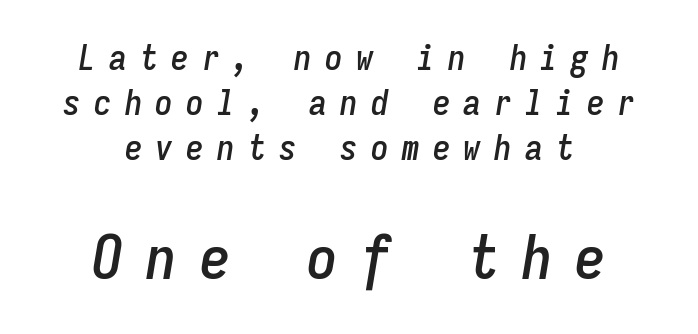
The image shows 61 px condensed type, italic (leaning right), monospaced; set centered, normal line spacing (1.29x), unusually wide letter spacing (+0.38 em), not underlined; the second (bottom) block is 1.74x larger; low stroke contrast and a medium x-height.
